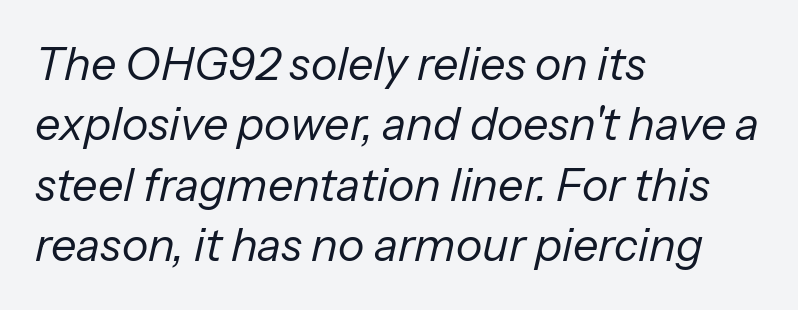
Normally led — the rows are evenly, conventionally spaced. The text block is weighted toward the left margin, trailing off unevenly rightward. This sample uses plain, unmodified letter spacing. A typesetter would call this proportional, since set widths differ per character. Quick note: italic. No letter is thick-stroked: the sample isn't bold.
